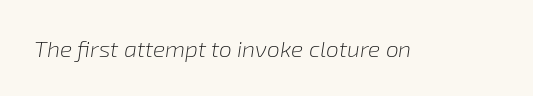
On a weight scale, this lands at 450 or below. The horizontal fit of the characters is conventional and even. The glyphs are unaccompanied by any horizontal stroke below them. The lettering tilts uniformly, giving the passage an italic look.
